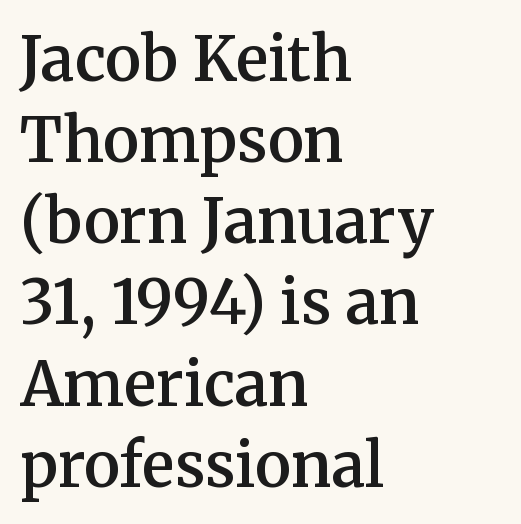
The image shows 61 px semibold serif type, upright; set left-aligned, normal line spacing (1.33x), normal letter spacing, not underlined; medium stroke contrast and a medium x-height.
